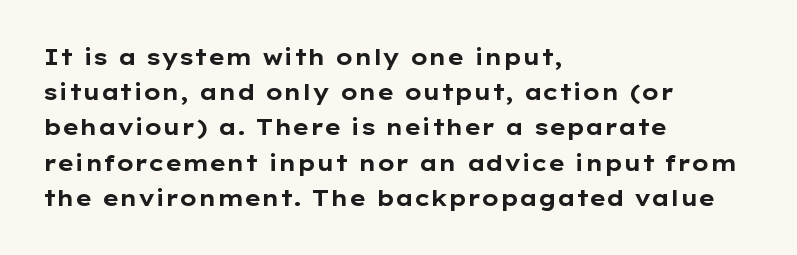
The image shows 22 px bold type, upright; set left-aligned, normal line spacing (1.6x), normal letter spacing, not underlined.
